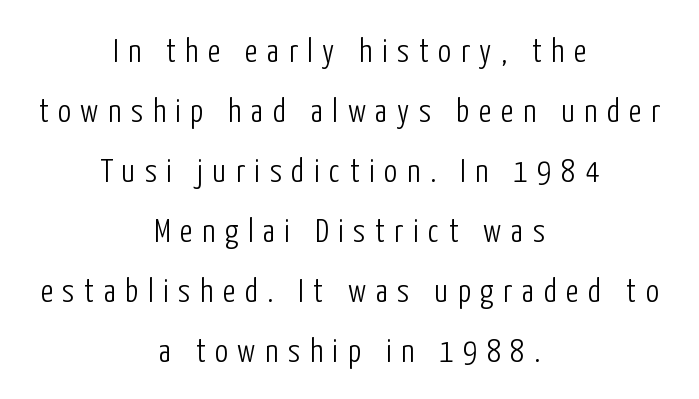
{"serif": "no", "italic": "no", "bold": "no", "weight": "light", "width": "condensed", "stroke_contrast": "low", "x_height": "medium", "monospaced": "no", "underline": "no", "align": "center", "line_spacing_ratio": 1.82, "letter_spacing": "wide", "letter_spacing_em": 0.29, "glyph_px": 33}
